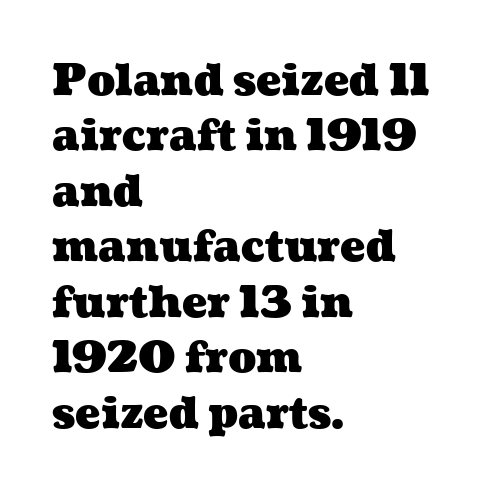
The image shows 42 px heavy, wide type; set left-aligned, normal line spacing (1.32x), normal letter spacing, not underlined; medium stroke contrast and a medium x-height.
